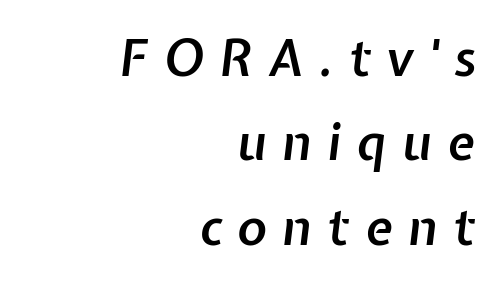
Q: Is the text bold? A: Semi-bold.
Q: Is the text italic (slanted)? A: Yes, it leans right by about 7 degrees.
Q: Is the text underlined? A: No.
Q: How is the paragraph aligned? A: Right-aligned.
Q: Is the spacing between letters normal or unusually wide? A: Unusually wide.
Q: Is the spacing between lines tight, normal or loose? A: Normal.
Q: Width (condensed, normal, or wide)? A: Normal.
Q: Stroke contrast? A: Low.
Q: x-height? A: Medium.
Q: Monospaced? A: No.
